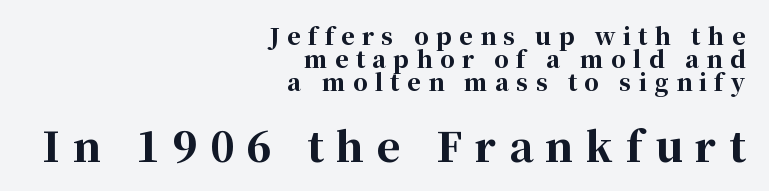
The image shows 40 px bold serif type, upright; set right-aligned, tight line spacing (1.01x), unusually wide letter spacing (+0.32 em), not underlined; the second (bottom) block is 1.74x larger; high stroke contrast and a medium x-height.
